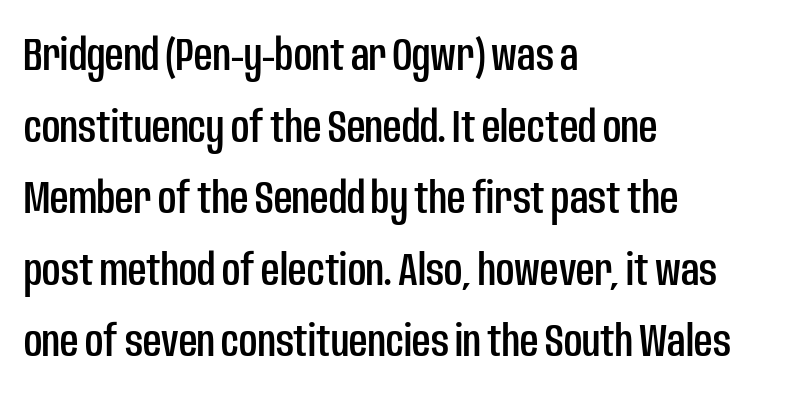
All the whitespace from short lines collects on the right. The characters display no serif detailing; their extremities are plain. Vertical strokes here are truly vertical. Characters follow at the spacing the type designer built in. A clean baseline with only descenders dipping below it. Proportional: the letters do not fall into vertical columns.
